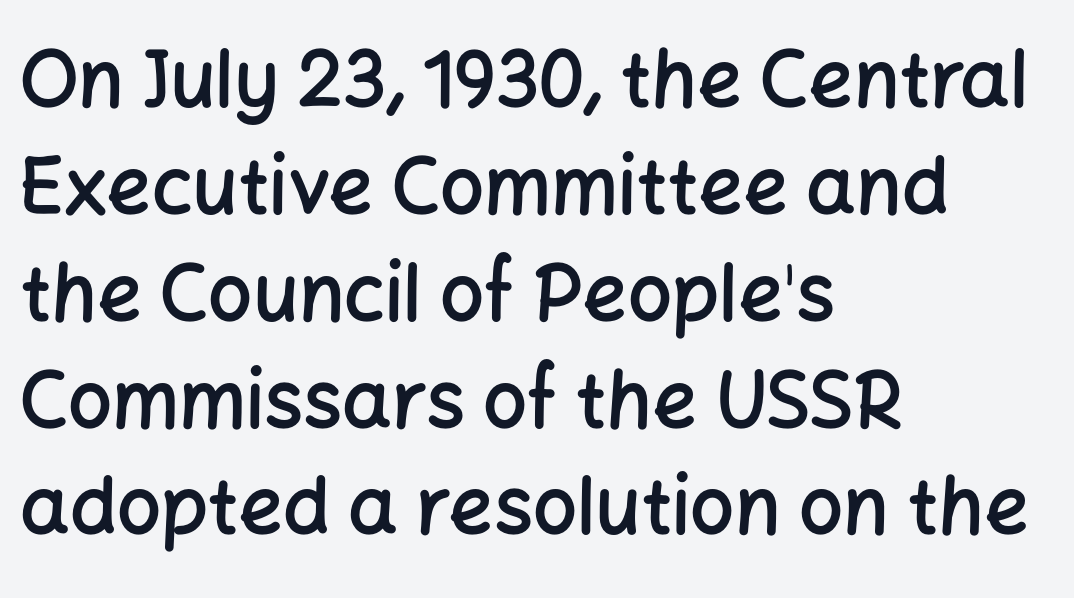
Designer's note — italics off, roman on. Visually the block forms a straight wall on the left and a jagged coastline on the right. Evenly set lines give the paragraph a standard silhouette. A clean baseline with only descenders dipping below it. The face used here is proportionally spaced, like ordinary book or web type. Heft: intermediate — a semibold.
